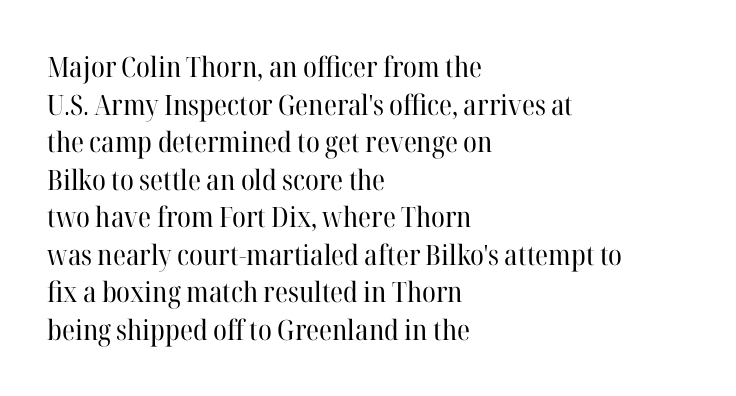
{"serif": "yes", "italic": "no", "bold": "no", "weight": "regular", "width": "normal", "stroke_contrast": "high", "x_height": "medium", "monospaced": "no", "underline": "no", "align": "left", "line_spacing": "normal", "line_spacing_ratio": 1.34, "letter_spacing": "normal", "letter_spacing_em": 0.0, "glyph_px": 28}
